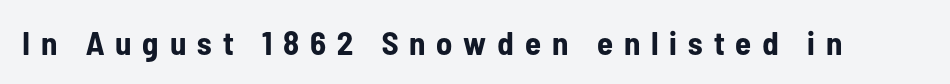
The image shows 33 px bold, condensed sans-serif type, upright; set unusually wide letter spacing (+0.33 em), not underlined; low stroke contrast and a medium x-height.
